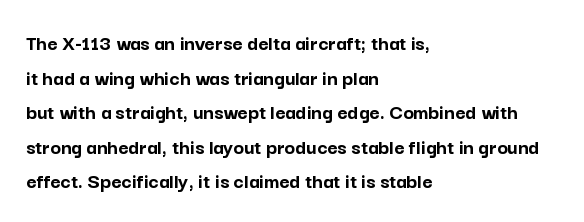
This sample uses an upright cut, with every glyph sitting square on the baseline. Whoever set this chose a conventional vertical rhythm. Students, note that the glyphs here touch the page at normal intervals. Strokes here are thick enough to call this a true bold.
